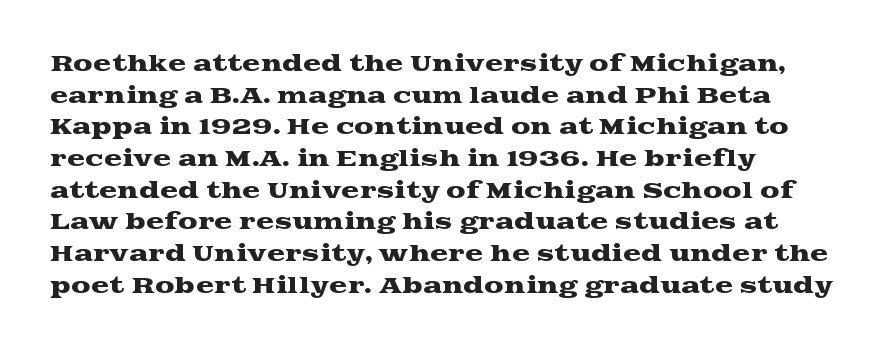
Q: Is the text italic (slanted)? A: No, it is upright.
Q: Is the text underlined? A: No.
Q: How is the paragraph aligned? A: Left-aligned.
Q: Is the spacing between letters normal or unusually wide? A: Normal.
Q: Is the spacing between lines tight, normal or loose? A: Normal.
